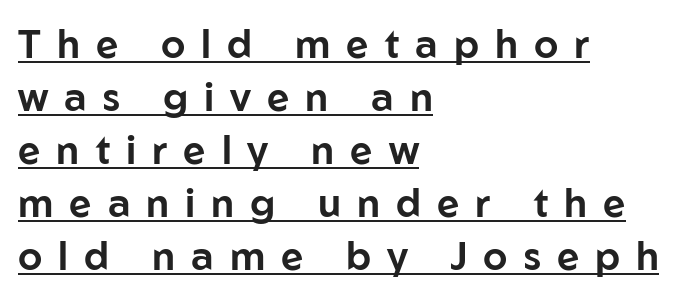
{"serif": "no", "italic": "no", "width": "normal", "stroke_contrast": "low", "x_height": "medium", "monospaced": "no", "underline": "yes", "align": "left", "line_spacing": "normal", "line_spacing_ratio": 1.36, "letter_spacing": "wide", "letter_spacing_em": 0.41, "glyph_px": 39}
